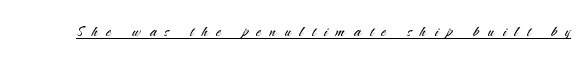
{"bold": "no", "underline": "yes", "letter_spacing": "wide", "letter_spacing_em": 0.43, "glyph_px": 20}
